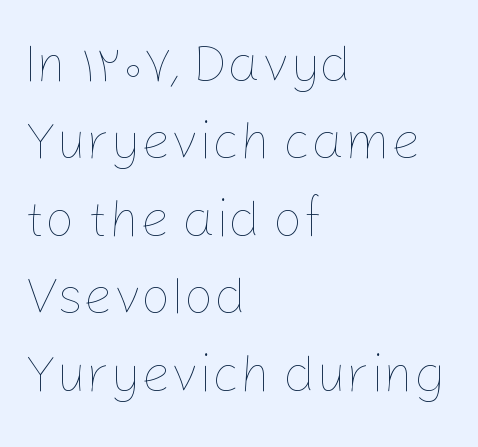
Q: Is the text bold? A: No.
Q: Is the text italic (slanted)? A: No, it is upright.
Q: Is the text underlined? A: No.
Q: How is the paragraph aligned? A: Left-aligned.
Q: Is the spacing between letters normal or unusually wide? A: Normal.
Q: Is the spacing between lines tight, normal or loose? A: Normal.
Q: Width (condensed, normal, or wide)? A: Normal.
Q: Stroke contrast? A: Low.
Q: x-height? A: Medium.
Q: Monospaced? A: No.
